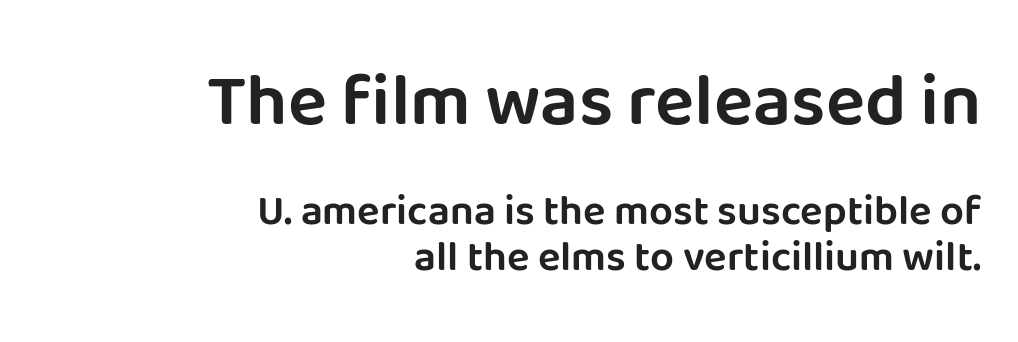
{"serif": "no", "italic": "no", "width": "normal", "stroke_contrast": "low", "x_height": "large", "monospaced": "no", "underline": "no", "align": "right", "line_spacing": "tight", "line_spacing_ratio": 1.08, "letter_spacing": "normal", "letter_spacing_em": 0.0, "larger_block": "first", "size_ratio": 1.74, "glyph_px": 73}
